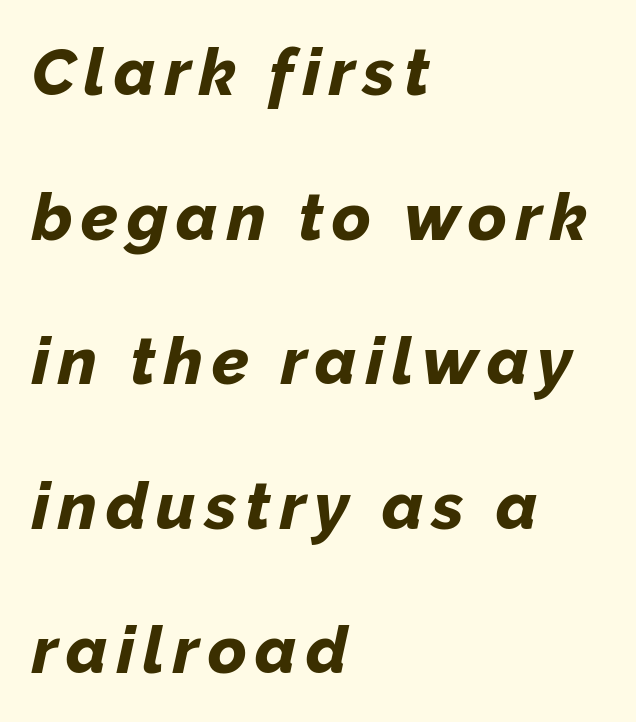
The image shows 66 px bold type, italic (leaning right); set left-aligned, loose line spacing (2.19x), not underlined; low stroke contrast and a medium x-height.
